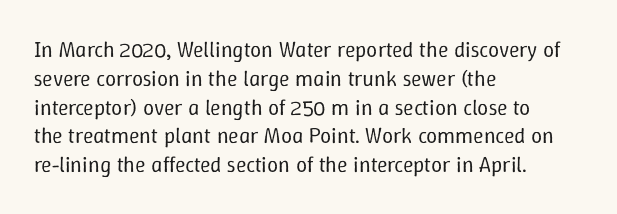
Q: Is the text bold? A: No.
Q: Is the text italic (slanted)? A: No, it is upright.
Q: Is the text underlined? A: No.
Q: How is the paragraph aligned? A: Left-aligned.
Q: Is the spacing between letters normal or unusually wide? A: Normal.
Q: Is the spacing between lines tight, normal or loose? A: Normal.
